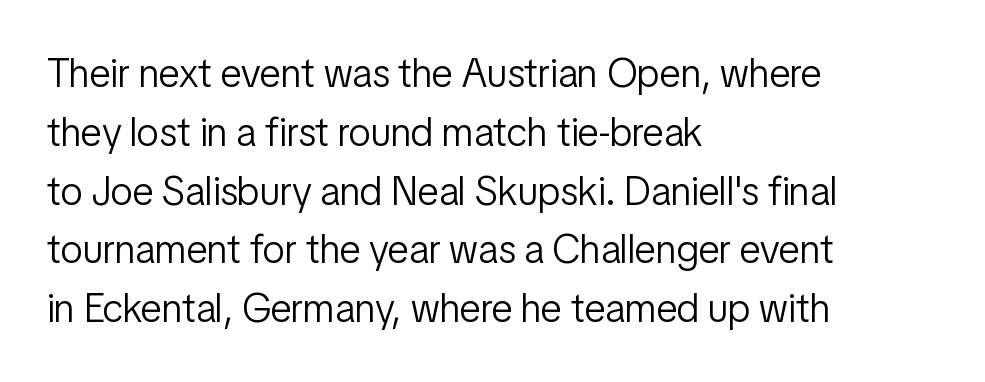
The image shows 40 px light, condensed sans-serif type, upright; set left-aligned, normal line spacing (1.47x), normal letter spacing, not underlined; low stroke contrast and a medium x-height.
